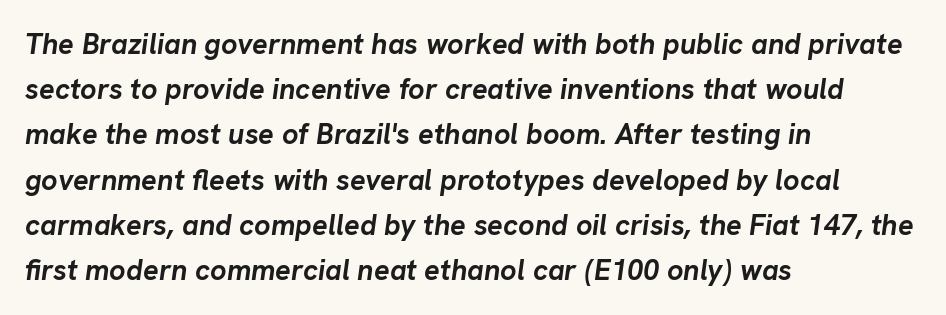
Does extra space separate the letters? No, they use regular spacing. The lines sit at an ordinary, default distance from one another. Here the designer chose a conventional face with non-uniform glyph widths. Casual observation: everything's shoved over to the left.
